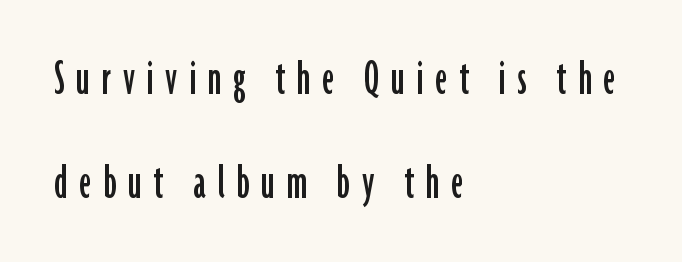
Q: Is the text italic (slanted)? A: No, it is upright.
Q: Is the typeface a serif or a sans-serif typeface? A: Sans-serif.
Q: Is the text underlined? A: No.
Q: How is the paragraph aligned? A: Left-aligned.
Q: Is the spacing between letters normal or unusually wide? A: Unusually wide.
Q: Is the spacing between lines tight, normal or loose? A: Loose.
Q: Width (condensed, normal, or wide)? A: Condensed.
Q: Stroke contrast? A: Low.
Q: x-height? A: Medium.
Q: Monospaced? A: No.
